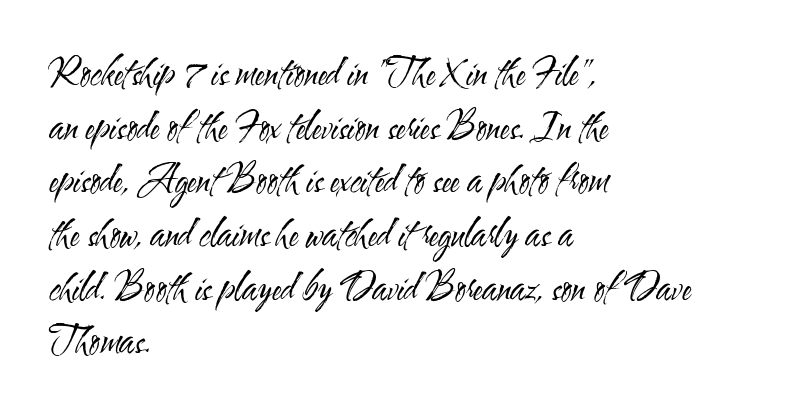
Rule under the text: the space is simply empty. Each letter keeps its own natural width here, so spacing adapts to shape. Nothing heavy about these letters — not bold at all. Letter spacing: default.
